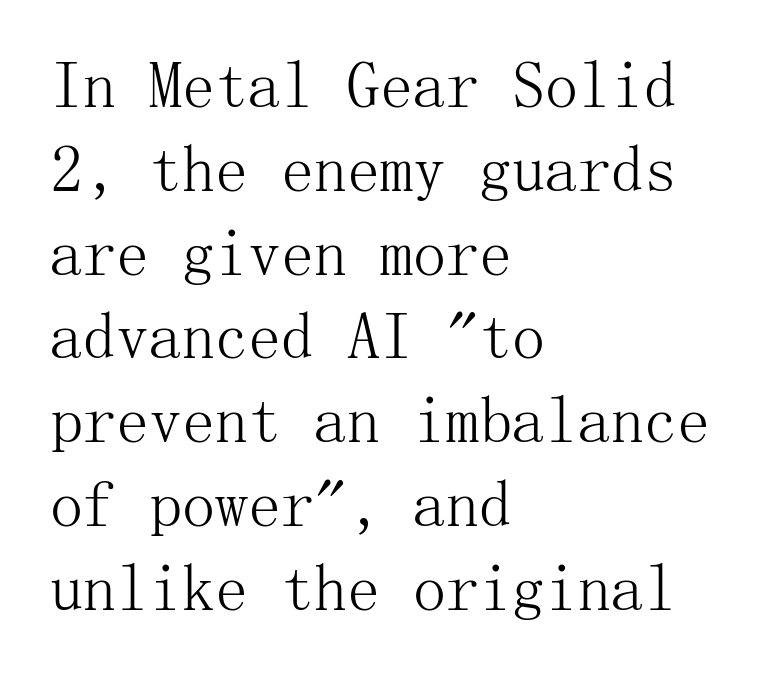
Q: Is the text bold? A: No.
Q: Is the text italic (slanted)? A: No, it is upright.
Q: Is the typeface a serif or a sans-serif typeface? A: Serif.
Q: Is the text underlined? A: No.
Q: How is the paragraph aligned? A: Left-aligned.
Q: Is the spacing between letters normal or unusually wide? A: Normal.
Q: Is the spacing between lines tight, normal or loose? A: Normal.
Q: Width (condensed, normal, or wide)? A: Normal.
Q: Stroke contrast? A: Medium.
Q: x-height? A: Medium.
